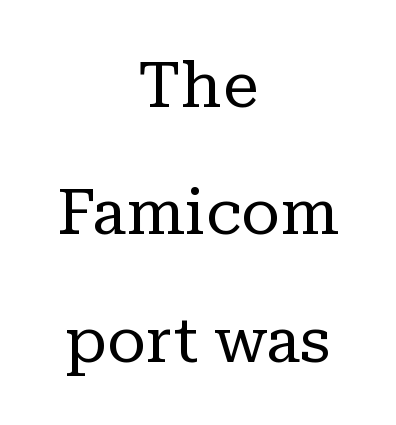
{"serif": "yes", "italic": "no", "bold": "no", "weight": "regular", "width": "normal", "stroke_contrast": "low", "x_height": "medium", "monospaced": "no", "underline": "no", "align": "center", "line_spacing": "loose", "line_spacing_ratio": 1.99, "letter_spacing": "normal", "letter_spacing_em": 0.0, "glyph_px": 64}
